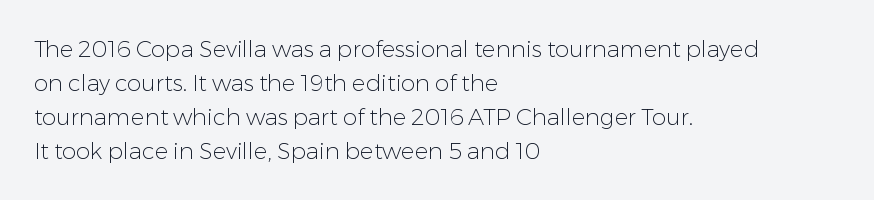
The image shows 23 px text type, upright; set left-aligned, normal line spacing (1.48x), normal letter spacing, not underlined.
